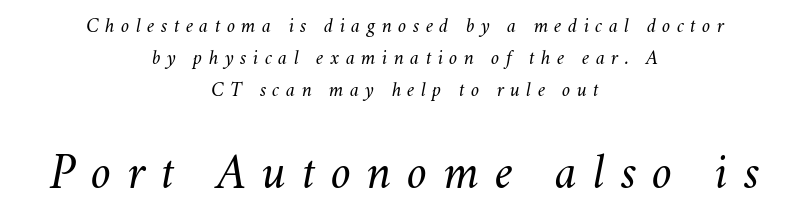
Q: Is the text bold? A: No.
Q: Is the text italic (slanted)? A: Yes, it leans right by about 11 degrees.
Q: Is the text underlined? A: No.
Q: How is the paragraph aligned? A: Centered.
Q: Is the spacing between letters normal or unusually wide? A: Unusually wide.
Q: Is the spacing between lines tight, normal or loose? A: Normal.
Q: Which block of text is set in a larger size, the first (top) or the second (bottom)? A: The second (bottom) one.
Q: Width (condensed, normal, or wide)? A: Normal.
Q: Stroke contrast? A: Medium.
Q: x-height? A: Small.
Q: Monospaced? A: No.
